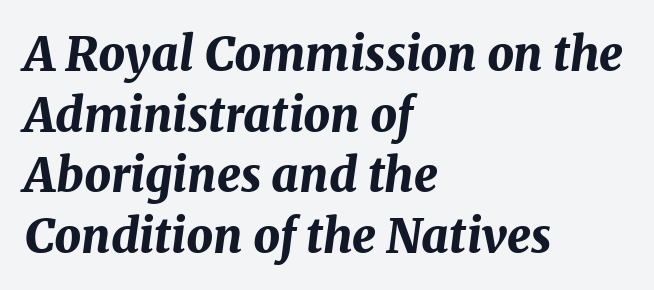
{"italic": "yes", "lean": "right", "slant_degrees": 8, "bold": "yes", "weight": "bold", "width": "normal", "stroke_contrast": "medium", "x_height": "medium", "monospaced": "no", "underline": "no", "align": "left", "line_spacing": "normal", "line_spacing_ratio": 1.29, "letter_spacing": "normal", "letter_spacing_em": 0.0, "glyph_px": 47}
